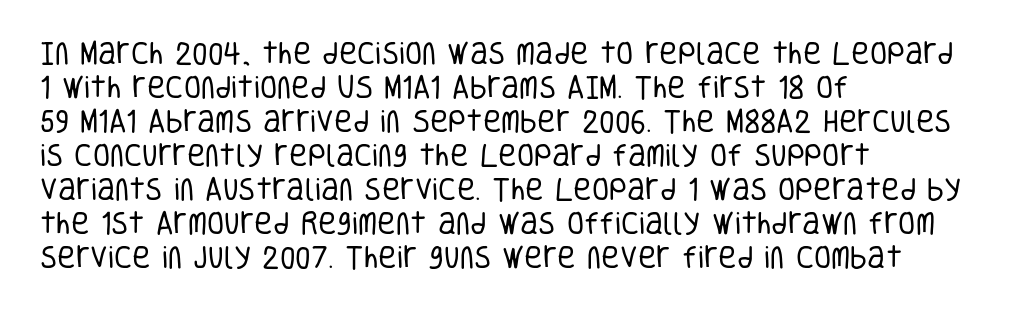
{"italic": "no", "bold": "no", "underline": "no", "align": "left", "line_spacing": "normal", "line_spacing_ratio": 1.36, "letter_spacing": "normal", "letter_spacing_em": 0.0, "glyph_px": 25}
